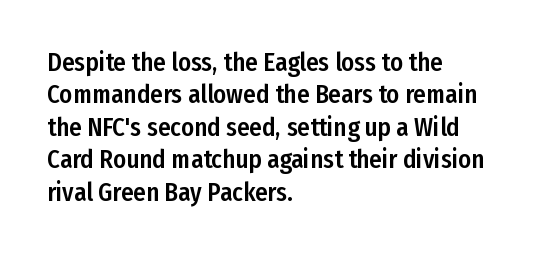
Q: Is the text italic (slanted)? A: No, it is upright.
Q: Is the text underlined? A: No.
Q: How is the paragraph aligned? A: Left-aligned.
Q: Is the spacing between letters normal or unusually wide? A: Normal.
Q: Is the spacing between lines tight, normal or loose? A: Normal.
